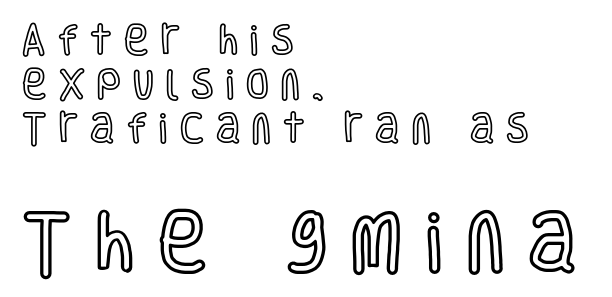
The passage shown has open, widely tracked lettering throughout. Caption: multi-line text, flush left, ragged right. The lower block of text is set noticeably larger than the block above it. The font's upright variant was chosen for this text. Line spacing here is normal. The face used here is proportionally spaced, like ordinary book or web type.
